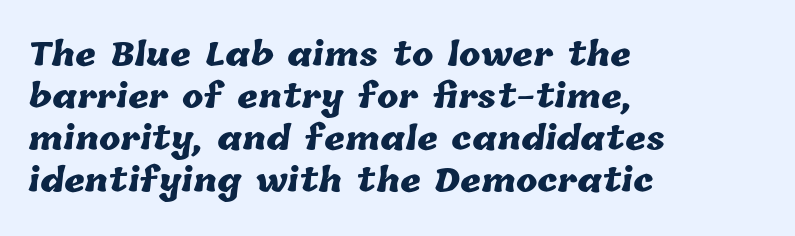
{"bold": "yes", "weight": "heavy", "width": "normal", "stroke_contrast": "low", "x_height": "medium", "monospaced": "no", "underline": "no", "align": "left", "line_spacing": "normal", "line_spacing_ratio": 1.31, "letter_spacing": "normal", "letter_spacing_em": 0.0, "glyph_px": 32}
